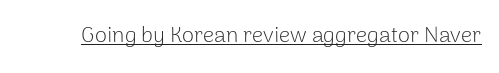
{"italic": "no", "bold": "no", "underline": "yes", "letter_spacing": "normal", "letter_spacing_em": 0.0, "glyph_px": 22}
